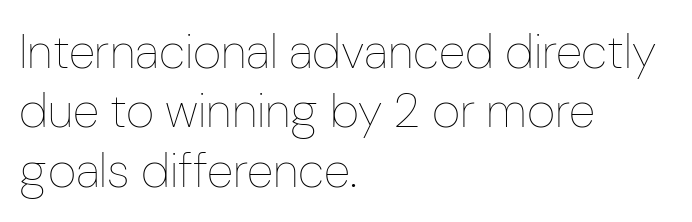
Is this a fixed-width face? No — the glyphs have proportional, varying widths. The lettering stays uniformly vertical, giving the passage a roman look. Which margin do the lines hug? The left one — the right edge is uneven. Here the glyphs are tracked normally, forming tight word shapes. Counters stay open thanks to moderate or lighter strokes. Descender tails drop into unmarked territory.
